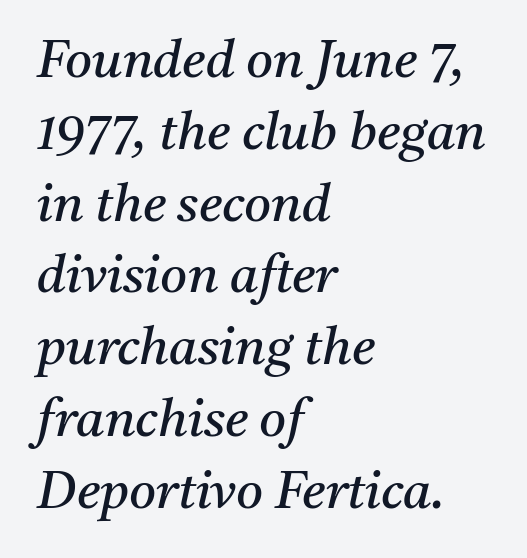
The image shows 52 px regular-weight serif type, italic (leaning right); set left-aligned, normal line spacing (1.38x), normal letter spacing, not underlined; medium stroke contrast and a medium x-height.
